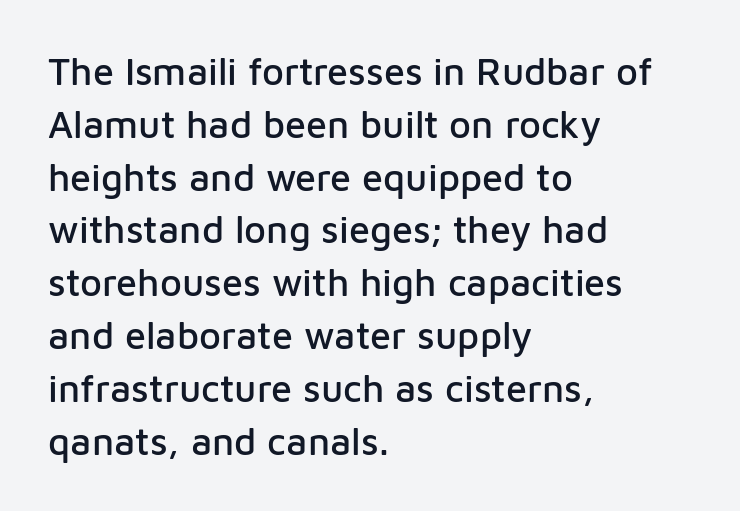
Q: Is the text italic (slanted)? A: No, it is upright.
Q: Is the typeface a serif or a sans-serif typeface? A: Sans-serif.
Q: Is the text underlined? A: No.
Q: How is the paragraph aligned? A: Left-aligned.
Q: Is the spacing between letters normal or unusually wide? A: Normal.
Q: Is the spacing between lines tight, normal or loose? A: Normal.
Q: Width (condensed, normal, or wide)? A: Normal.
Q: Stroke contrast? A: Low.
Q: x-height? A: Medium.
Q: Monospaced? A: No.
